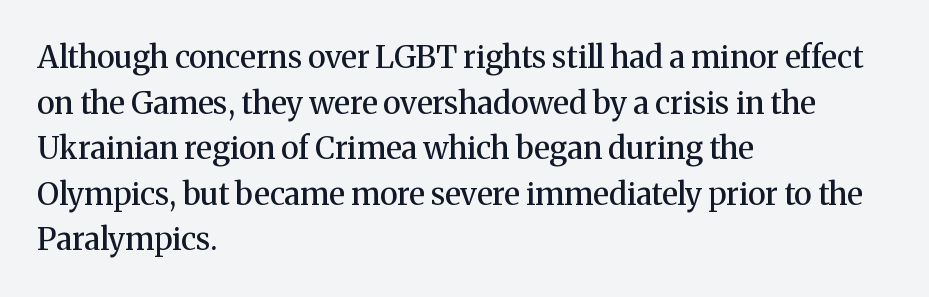
The image shows 31 px semibold serif type, upright; set left-aligned, normal line spacing (1.47x), normal letter spacing, not underlined; medium stroke contrast and a medium x-height.
